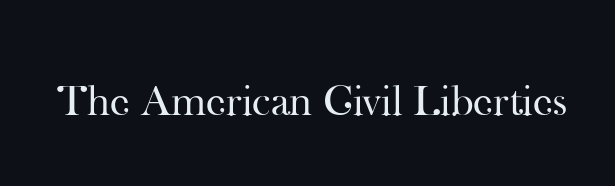
The letters carry serifs — small finishing strokes at the ends of their stems. Each stroke keeps to a modest, everyday thickness or less. Honestly, there is no underline to notice here at all. Varying glyph widths throughout — classic text-font behaviour. Between one letter and the next there's only the usual sliver of space.
